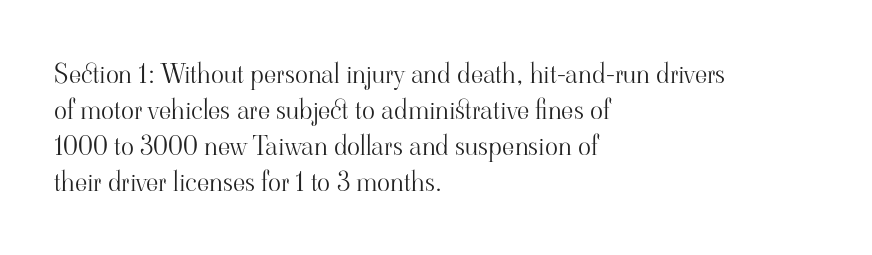
A clean baseline with only descenders dipping below it. The letters stand upright; this is a roman face. The letterforms sit shoulder to shoulder at normal distance. The compositor pushed each line to the left boundary.
